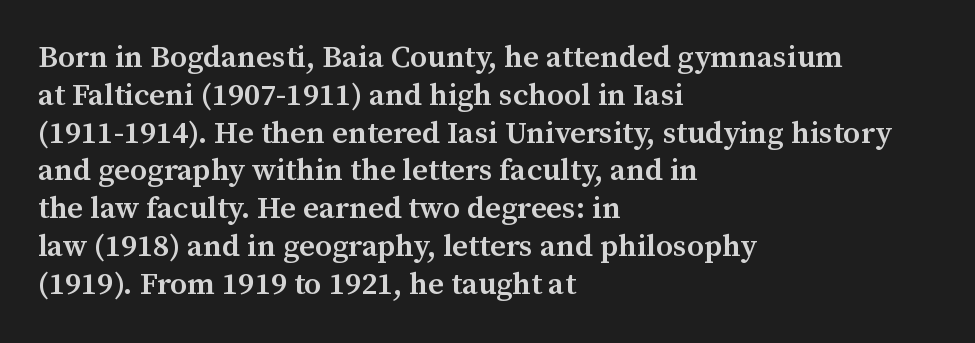
The image shows 31 px semibold serif type, upright; set left-aligned, line spacing 1.22x, normal letter spacing, not underlined; medium stroke contrast and a medium x-height.
